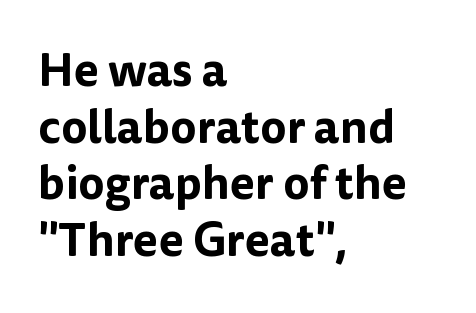
Q: Is the text italic (slanted)? A: No, it is upright.
Q: Is the typeface a serif or a sans-serif typeface? A: Sans-serif.
Q: Is the text underlined? A: No.
Q: How is the paragraph aligned? A: Left-aligned.
Q: Is the spacing between letters normal or unusually wide? A: Normal.
Q: Width (condensed, normal, or wide)? A: Normal.
Q: Stroke contrast? A: Low.
Q: x-height? A: Medium.
Q: Monospaced? A: No.
